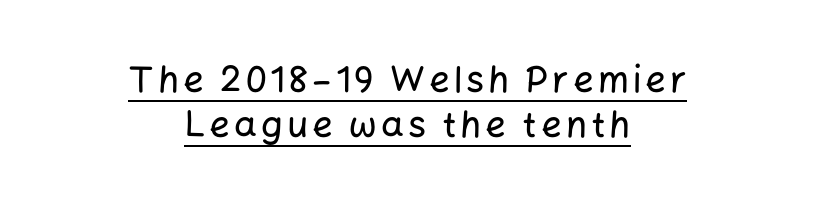
The image shows 36 px sans-serif type, upright; set centered, normal line spacing (1.25x), underlined; low stroke contrast and a medium x-height.
